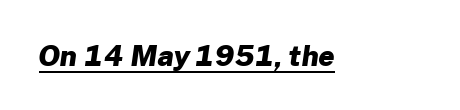
Think of a printed novel: that variable character pitch is what you see here. The rendering uses the underline text-decoration. I'd call this a sans setting — the letters go barefoot. Standard letterfit; no display-style spreading of the glyphs.
